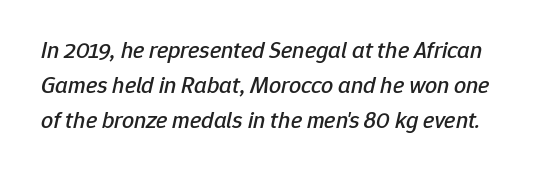
{"italic": "yes", "lean": "right", "slant_degrees": 12, "underline": "no", "line_spacing": "normal", "line_spacing_ratio": 1.46, "letter_spacing": "normal", "letter_spacing_em": 0.0, "glyph_px": 24}
